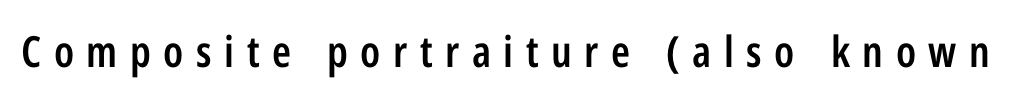
Q: Is the text bold? A: Semi-bold.
Q: Is the text italic (slanted)? A: No, it is upright.
Q: Is the typeface a serif or a sans-serif typeface? A: Sans-serif.
Q: Is the text underlined? A: No.
Q: Is the spacing between letters normal or unusually wide? A: Unusually wide.
Q: Width (condensed, normal, or wide)? A: Condensed.
Q: Stroke contrast? A: Low.
Q: x-height? A: Medium.
Q: Monospaced? A: No.
